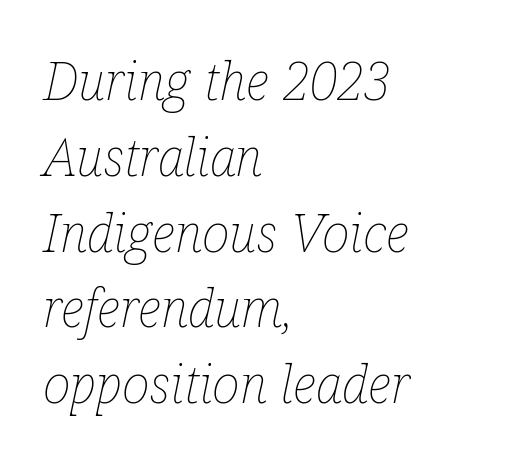
The image shows 53 px thin, condensed type, italic (leaning right); set left-aligned, normal line spacing (1.43x), normal letter spacing, not underlined; low stroke contrast and a medium x-height.
